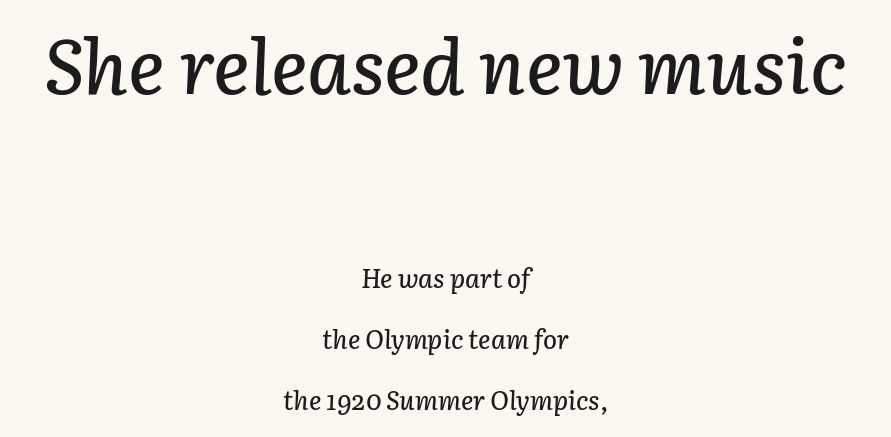
{"italic": "yes", "lean": "right", "slant_degrees": 3, "width": "normal", "stroke_contrast": "low", "x_height": "medium", "monospaced": "no", "underline": "no", "align": "center", "line_spacing": "loose", "line_spacing_ratio": 2.35, "letter_spacing": "normal", "letter_spacing_em": 0.0, "larger_block": "first", "size_ratio": 2.96, "glyph_px": 77}
